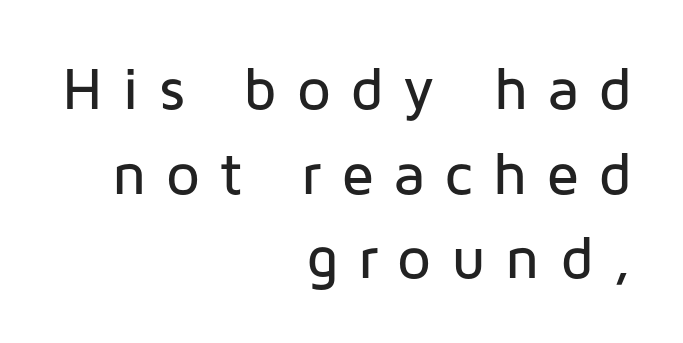
{"serif": "no", "italic": "no", "width": "normal", "stroke_contrast": "low", "x_height": "medium", "monospaced": "no", "underline": "no", "align": "right", "line_spacing": "normal", "line_spacing_ratio": 1.41, "letter_spacing": "wide", "letter_spacing_em": 0.32, "glyph_px": 60}
